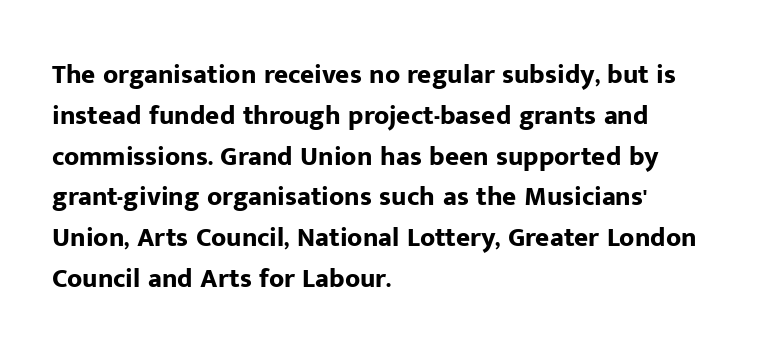
This is the regular roman posture of the typeface. Regarding leading, the lines here are spaced in the standard way. Heft: maximum for text — a bold. The specimen omits any rule beneath the text block's lines.
